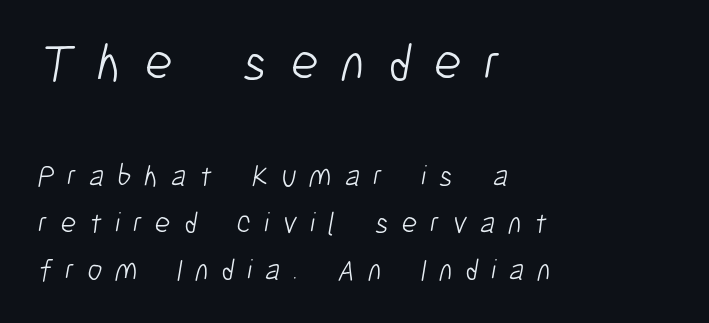
Q: Is the text bold? A: No.
Q: Is the typeface a serif or a sans-serif typeface? A: Sans-serif.
Q: Is the text underlined? A: No.
Q: How is the paragraph aligned? A: Left-aligned.
Q: Is the spacing between letters normal or unusually wide? A: Unusually wide.
Q: Is the spacing between lines tight, normal or loose? A: Normal.
Q: Which block of text is set in a larger size, the first (top) or the second (bottom)? A: The first (top) one.
Q: Width (condensed, normal, or wide)? A: Condensed.
Q: Stroke contrast? A: Low.
Q: x-height? A: Medium.
Q: Monospaced? A: No.
